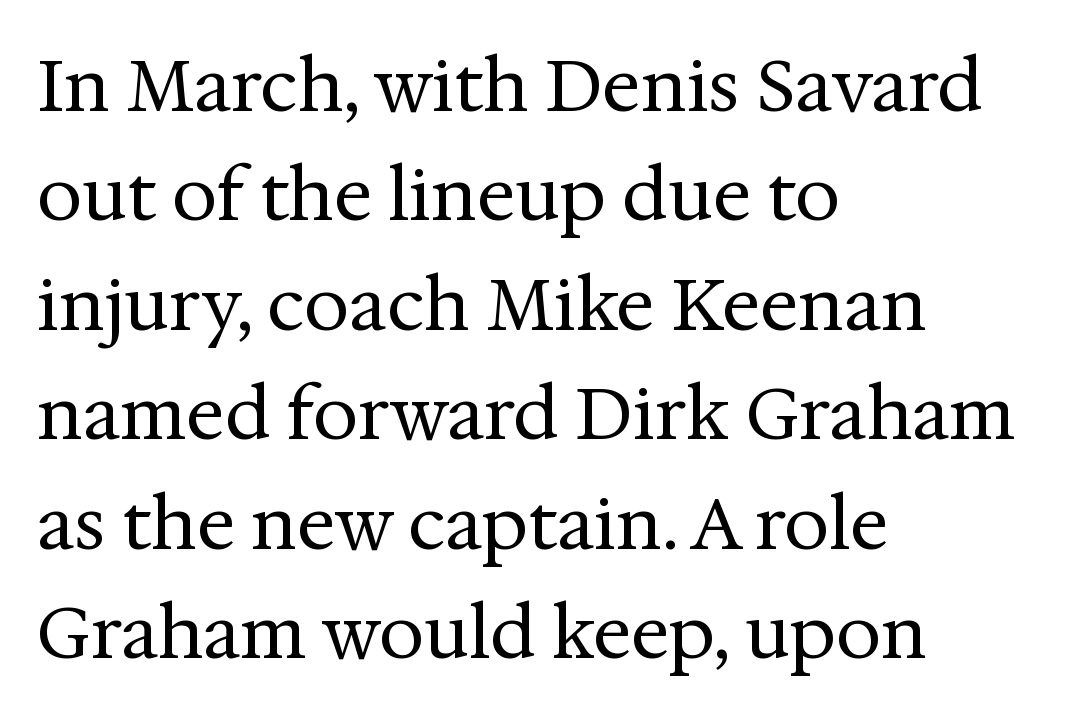
Q: Is the text bold? A: No.
Q: Is the text italic (slanted)? A: No, it is upright.
Q: Is the typeface a serif or a sans-serif typeface? A: Serif.
Q: Is the text underlined? A: No.
Q: How is the paragraph aligned? A: Left-aligned.
Q: Is the spacing between letters normal or unusually wide? A: Normal.
Q: Is the spacing between lines tight, normal or loose? A: Normal.
Q: Width (condensed, normal, or wide)? A: Normal.
Q: Stroke contrast? A: Medium.
Q: x-height? A: Medium.
Q: Monospaced? A: No.
